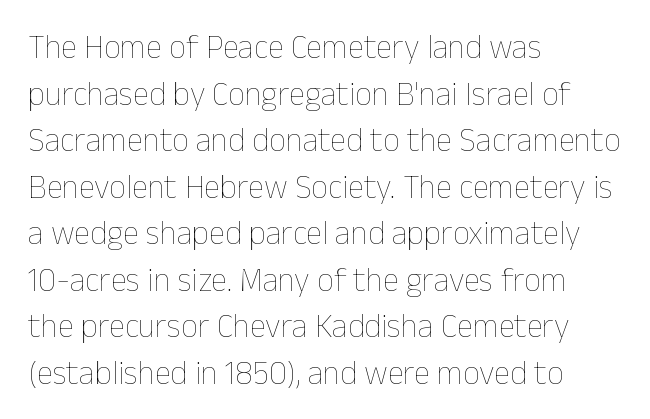
Q: Is the text bold? A: No.
Q: Is the text italic (slanted)? A: No, it is upright.
Q: Is the text underlined? A: No.
Q: How is the paragraph aligned? A: Left-aligned.
Q: Is the spacing between letters normal or unusually wide? A: Normal.
Q: Is the spacing between lines tight, normal or loose? A: Normal.
Q: Width (condensed, normal, or wide)? A: Normal.
Q: Stroke contrast? A: Low.
Q: x-height? A: Medium.
Q: Monospaced? A: No.
